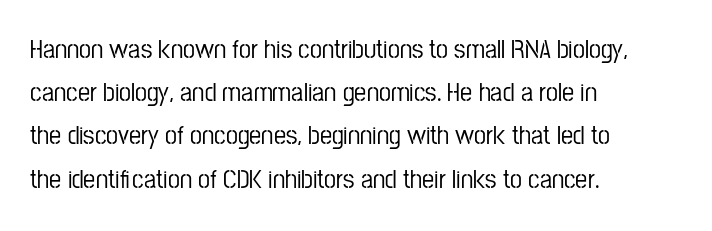
Q: Is the text italic (slanted)? A: No, it is upright.
Q: Is the text underlined? A: No.
Q: How is the paragraph aligned? A: Left-aligned.
Q: Is the spacing between letters normal or unusually wide? A: Normal.
Q: Is the spacing between lines tight, normal or loose? A: Normal.
